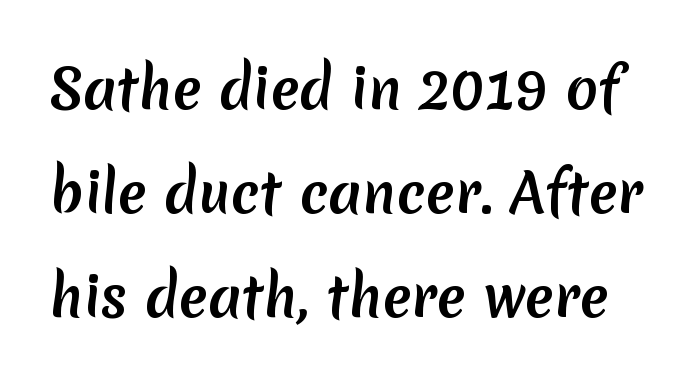
The vertical gap from one line to the next is large. Think of a printed novel: that variable character pitch is what you see here. The passage shown is typeset with a sans-serif family. Heavy-handed strokes throughout: this text is bold.
